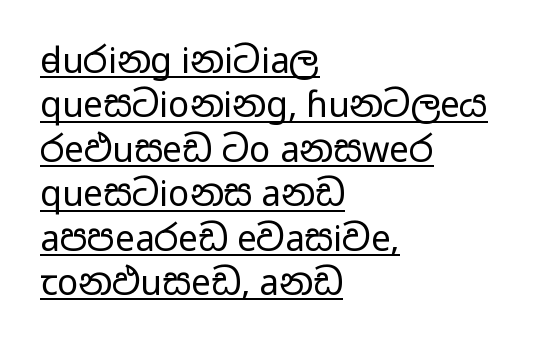
The typography opts for an upright posture over an oblique one. Somebody hit Ctrl+U on this one — the words are underlined. The font family rendered here belongs to the sans-serif group. Interline gaps are of average width in this sample. This reads as an unemphasized weight, regular at the heaviest. Each word holds together tightly as a unit, with standard inter-letter gaps.
